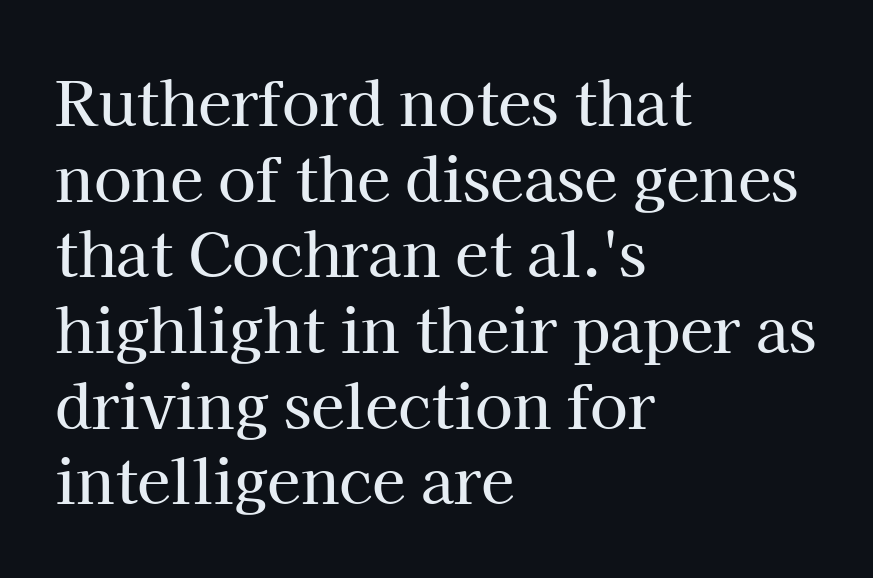
The image shows 61 px serif type, upright; set left-aligned, line spacing 1.24x, normal letter spacing, not underlined; high stroke contrast and a medium x-height.
